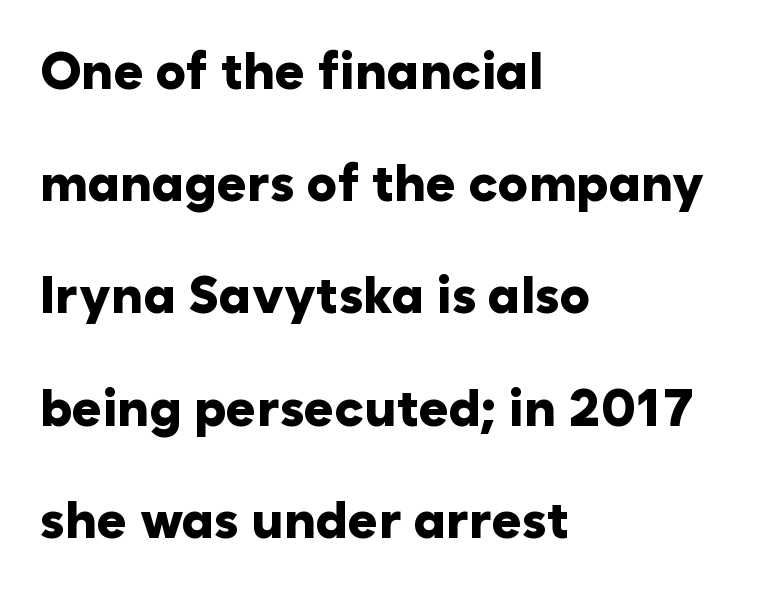
The image shows 51 px heavy sans-serif type, upright; set left-aligned, loose line spacing (2.2x), normal letter spacing, not underlined; low stroke contrast and a medium x-height.
